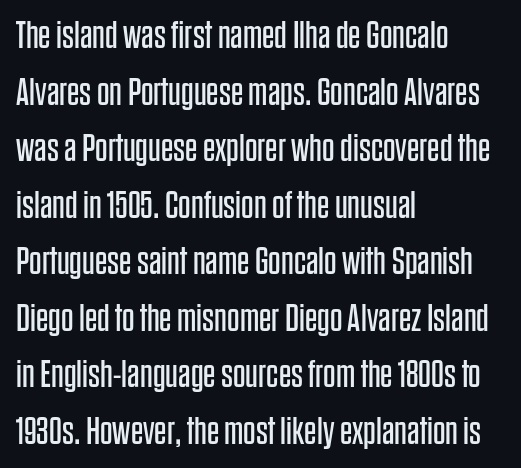
Q: Is the text bold? A: No.
Q: Is the text italic (slanted)? A: No, it is upright.
Q: Is the typeface a serif or a sans-serif typeface? A: Sans-serif.
Q: Is the text underlined? A: No.
Q: How is the paragraph aligned? A: Left-aligned.
Q: Is the spacing between letters normal or unusually wide? A: Normal.
Q: Is the spacing between lines tight, normal or loose? A: Normal.
Q: Width (condensed, normal, or wide)? A: Condensed.
Q: Stroke contrast? A: Low.
Q: x-height? A: Large.
Q: Monospaced? A: No.
